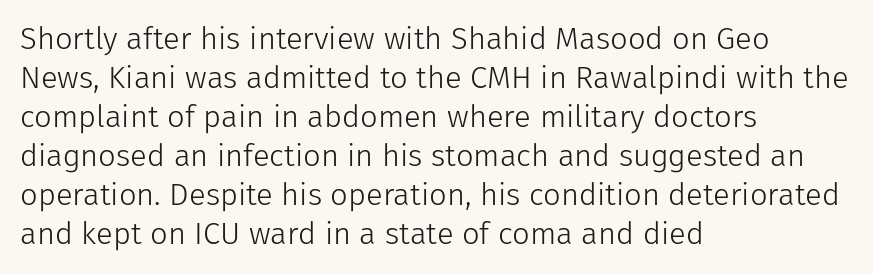
The image shows 31 px light sans-serif type, upright; set left-aligned, normal line spacing (1.26x), normal letter spacing, not underlined; low stroke contrast and a medium x-height.
